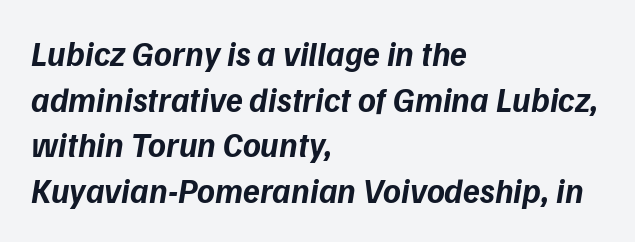
The image shows 34 px bold sans-serif type; set left-aligned, normal line spacing (1.34x), normal letter spacing, not underlined; low stroke contrast and a medium x-height.
